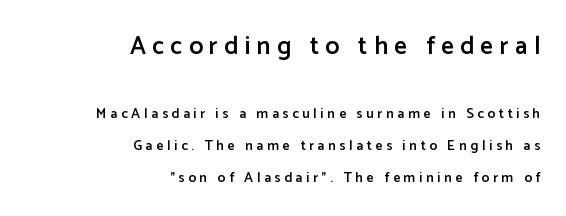
{"italic": "no", "bold": "semi", "underline": "no", "align": "right", "line_spacing": "loose", "line_spacing_ratio": 2.26, "letter_spacing": "wide", "letter_spacing_em": 0.26, "larger_block": "first", "size_ratio": 1.79, "glyph_px": 25}
